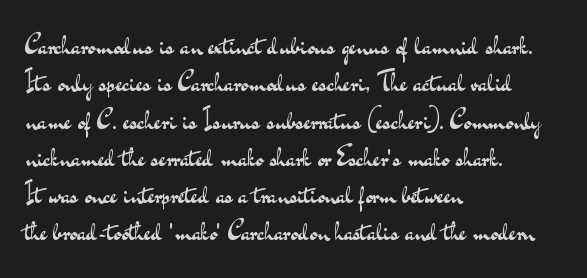
The image shows 27 px text type; set left-aligned, normal line spacing (1.38x), normal letter spacing, not underlined.
